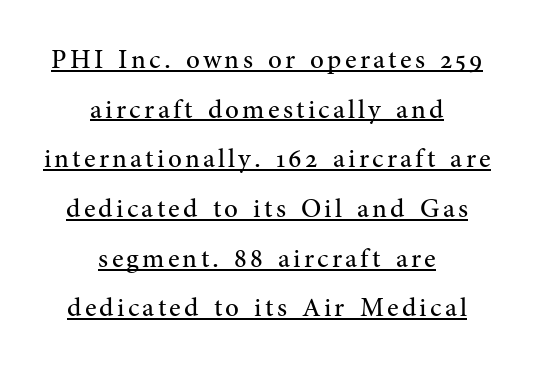
Q: Is the text bold? A: No.
Q: Is the text italic (slanted)? A: No, it is upright.
Q: Is the text underlined? A: Yes.
Q: How is the paragraph aligned? A: Centered.
